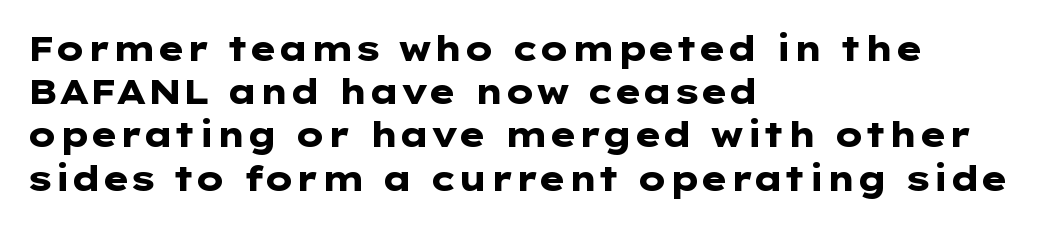
Q: Is the text bold? A: Yes.
Q: Is the text italic (slanted)? A: No, it is upright.
Q: Is the typeface a serif or a sans-serif typeface? A: Sans-serif.
Q: Is the text underlined? A: No.
Q: How is the paragraph aligned? A: Left-aligned.
Q: Is the spacing between letters normal or unusually wide? A: Normal.
Q: Is the spacing between lines tight, normal or loose? A: Normal.
Q: Width (condensed, normal, or wide)? A: Wide.
Q: Stroke contrast? A: Low.
Q: x-height? A: Medium.
